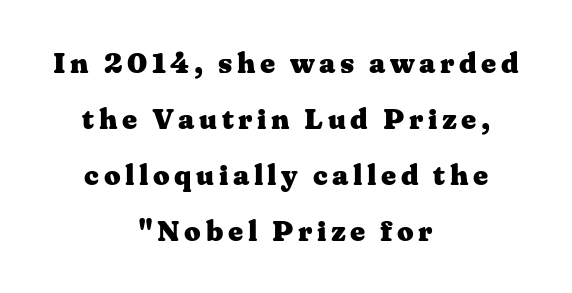
Q: Is the text bold? A: Yes.
Q: Is the text italic (slanted)? A: No, it is upright.
Q: Is the typeface a serif or a sans-serif typeface? A: Serif.
Q: Is the text underlined? A: No.
Q: How is the paragraph aligned? A: Centered.
Q: Is the spacing between lines tight, normal or loose? A: Loose.
Q: Width (condensed, normal, or wide)? A: Wide.
Q: Stroke contrast? A: Medium.
Q: x-height? A: Medium.
Q: Monospaced? A: No.
